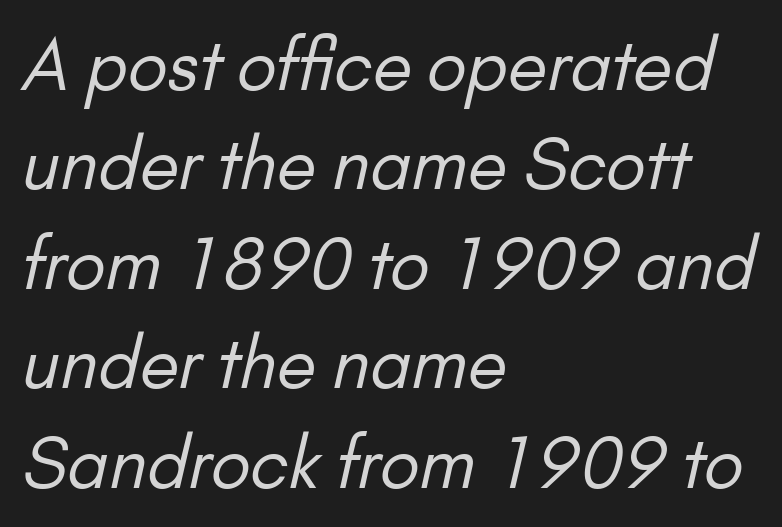
Visually the block forms a straight wall on the left and a jagged coastline on the right. The passage shown is typeset with a sans-serif family. Underlining? Definitely not there. Caption: face not bold, strokes unweighted. Is there much room between lines? A standard amount, neither cramped nor airy. Between one letter and the next there's only the usual sliver of space.
